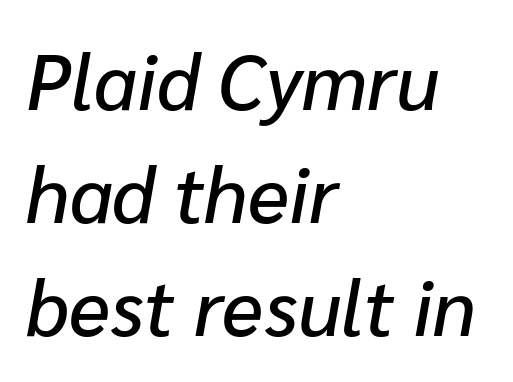
Which margin do the lines hug? The left one — the right edge is uneven. Interline gaps are of average width in this sample. The face used here is proportionally spaced, like ordinary book or web type. This is oblique type, the kind used for emphasis or titles. Short note: letters normally spaced. Anything drawn beneath the words? Only blank space.
